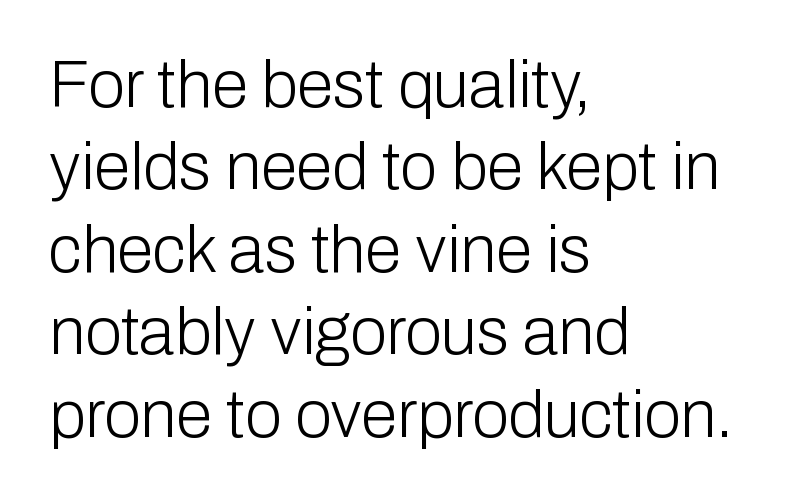
The image shows 66 px light sans-serif type, upright; set left-aligned, normal line spacing (1.25x), normal letter spacing, not underlined; low stroke contrast and a medium x-height.
